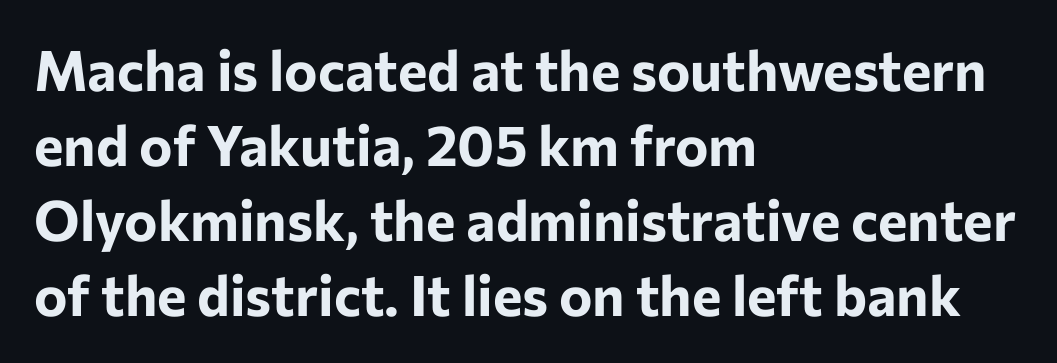
The image shows 56 px bold sans-serif type, upright; set left-aligned, normal line spacing (1.34x), normal letter spacing, not underlined; low stroke contrast and a medium x-height.
